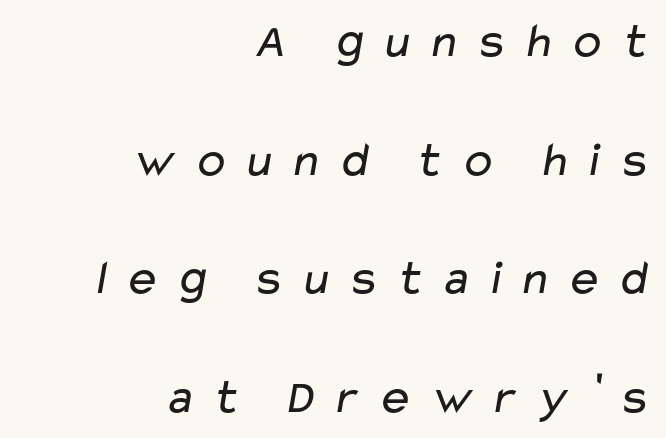
Clear beneath every line of the passage. Line ends are locked; line starts wander. The weight would be labelled regular, book, light, or lighter still. The tracking reads as deliberately expanded to a designer's eye.
